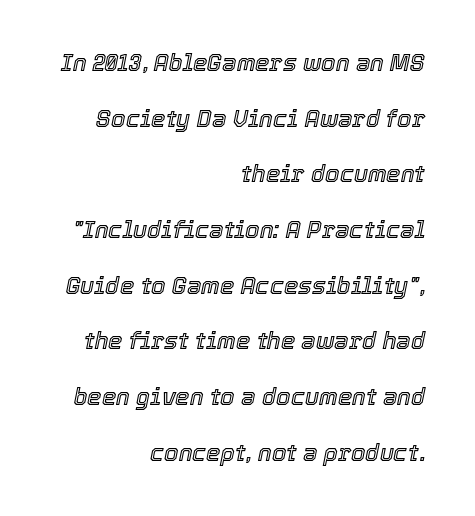
The image shows 23 px text type, italic (leaning right); set right-aligned, loose line spacing (2.42x), normal letter spacing, not underlined.
